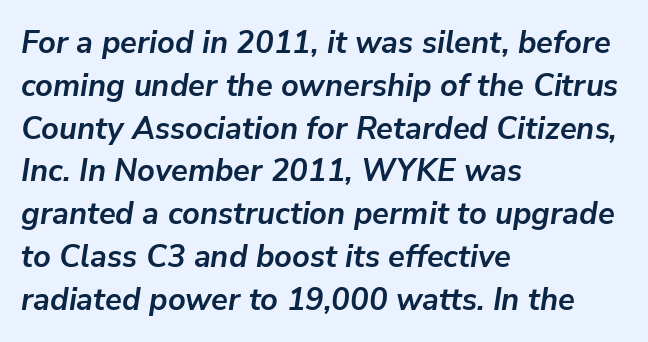
{"italic": "yes", "lean": "right", "slant_degrees": 9, "bold": "yes", "weight": "semibold", "width": "normal", "stroke_contrast": "low", "x_height": "medium", "monospaced": "no", "underline": "no", "align": "left", "line_spacing": "normal", "line_spacing_ratio": 1.38, "letter_spacing": "normal", "letter_spacing_em": 0.0, "glyph_px": 31}
